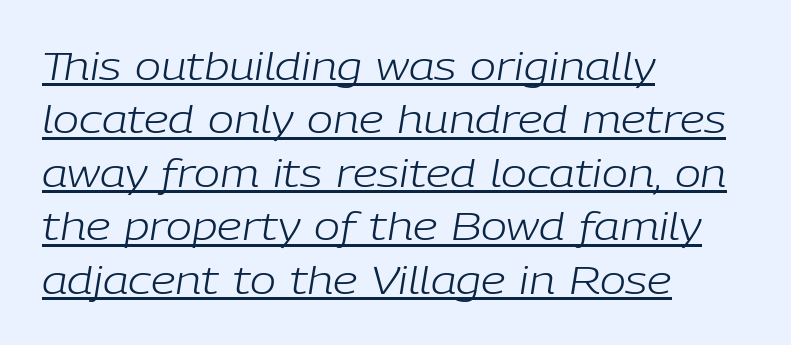
The image shows 39 px light type, italic (leaning right); set left-aligned, normal line spacing (1.37x), normal letter spacing, underlined; low stroke contrast and a medium x-height.
